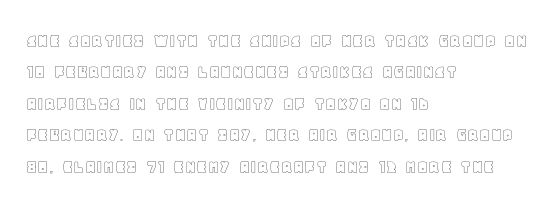
Compared with a centered layout, this one pins lines to the left instead. The space beneath each line is pristine and unruled. The passage shown stacks its lines at a standard gap. Do the letters lean? They stand straight. Spacing between characters is what you'd get straight out of the box.
